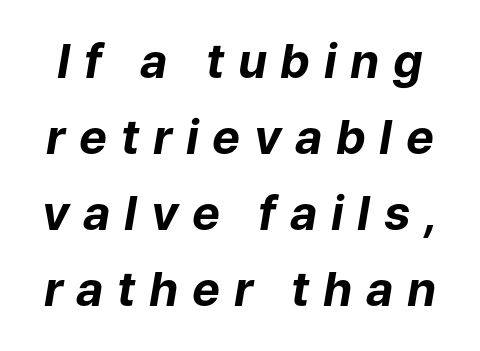
Q: Is the text bold? A: Yes.
Q: Is the text italic (slanted)? A: Yes, it leans right by about 9 degrees.
Q: Is the text underlined? A: No.
Q: Is the spacing between letters normal or unusually wide? A: Unusually wide.
Q: Is the spacing between lines tight, normal or loose? A: Normal.
Q: Width (condensed, normal, or wide)? A: Normal.
Q: Stroke contrast? A: Low.
Q: x-height? A: Medium.
Q: Monospaced? A: No.
